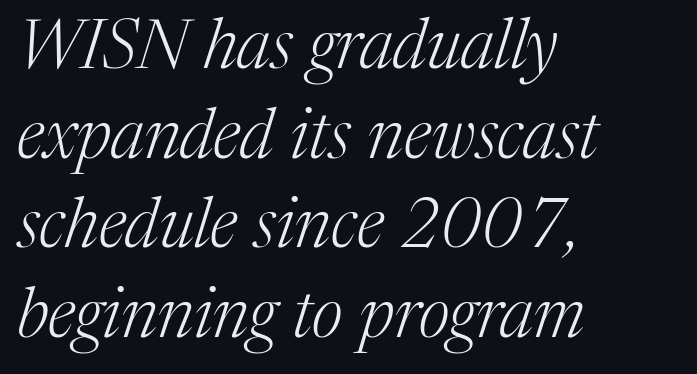
Only glyphs here, with clear space below each row. The passage shown is typeset with a serif family. These lines were composed using italics. The passage shown is typed in a proportional face where columns would drift. A student would call this left alignment; a typographer would say flush left, rag right.
